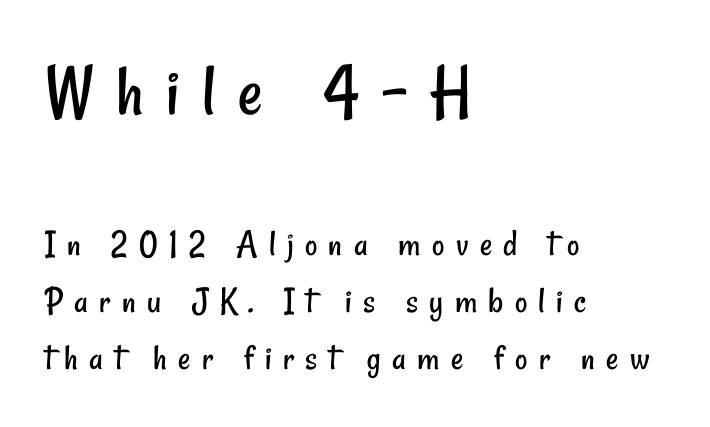
Q: Is the text bold? A: No.
Q: Is the typeface a serif or a sans-serif typeface? A: Sans-serif.
Q: Is the text underlined? A: No.
Q: How is the paragraph aligned? A: Left-aligned.
Q: Is the spacing between letters normal or unusually wide? A: Unusually wide.
Q: Is the spacing between lines tight, normal or loose? A: Normal.
Q: Which block of text is set in a larger size, the first (top) or the second (bottom)? A: The first (top) one.
Q: Width (condensed, normal, or wide)? A: Condensed.
Q: Stroke contrast? A: Low.
Q: x-height? A: Small.
Q: Monospaced? A: No.
